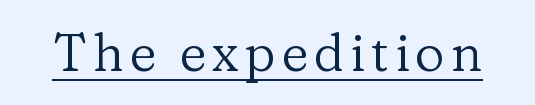
No chunkiness to these letters — they're not bold. The letters carry serifs — small finishing strokes at the ends of their stems. The specimen reads as upright at a glance. Notice how a bar underscores the lettering throughout.
